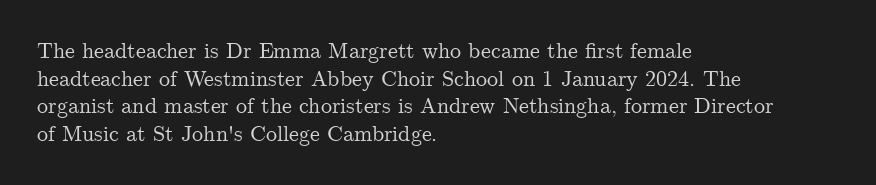
The image shows 22 px text type, upright; set left-aligned, normal line spacing (1.26x), normal letter spacing, not underlined.
